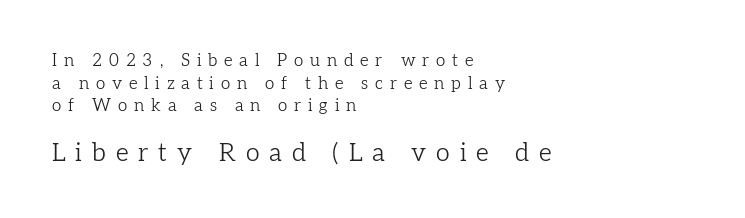
{"italic": "no", "bold": "no", "underline": "no", "align": "left", "line_spacing": "normal", "line_spacing_ratio": 1.33, "letter_spacing": "wide", "letter_spacing_em": 0.4, "larger_block": "second", "size_ratio": 1.47, "glyph_px": 25}
